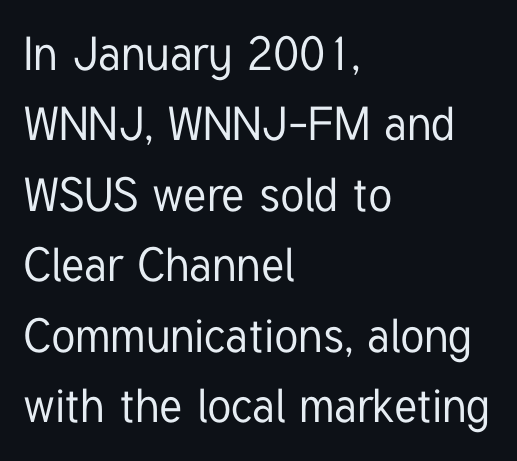
{"serif": "no", "italic": "no", "width": "condensed", "stroke_contrast": "low", "x_height": "medium", "monospaced": "no", "underline": "no", "align": "left", "line_spacing": "normal", "line_spacing_ratio": 1.5, "letter_spacing": "normal", "letter_spacing_em": 0.0, "glyph_px": 47}
